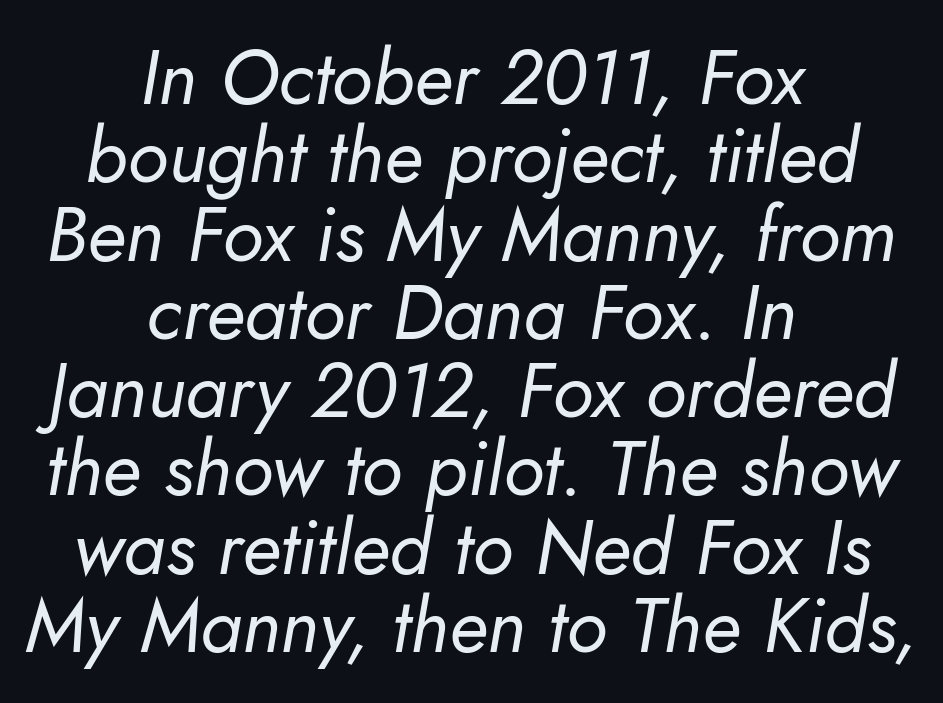
Every character sits at an angle, as italics do. No extra tracking has been applied to these lines. Letters rest on an invisible, unmarked baseline. Both edges are ragged and mirror each other, which tells us the setting is centered. The letters advance in unequal steps, a hallmark of proportional type.
